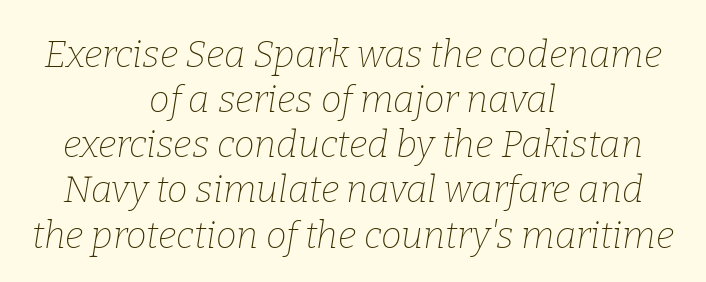
Q: Is the text bold? A: No.
Q: Is the text italic (slanted)? A: Yes, it leans right by about 9 degrees.
Q: Is the typeface a serif or a sans-serif typeface? A: Serif.
Q: Is the text underlined? A: No.
Q: How is the paragraph aligned? A: Centered.
Q: Is the spacing between letters normal or unusually wide? A: Normal.
Q: Width (condensed, normal, or wide)? A: Normal.
Q: Stroke contrast? A: Low.
Q: x-height? A: Medium.
Q: Monospaced? A: No.
